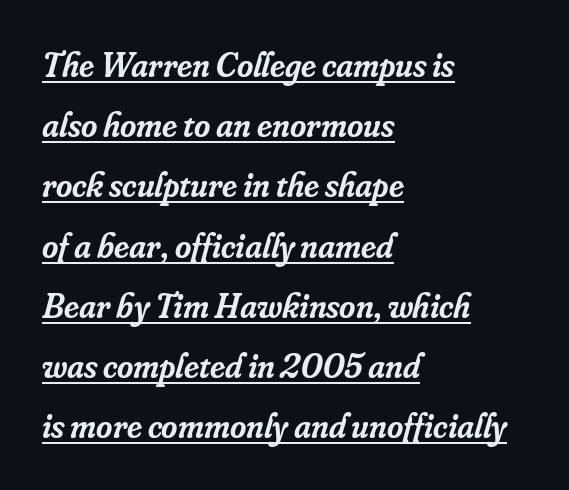
{"serif": "yes", "italic": "yes", "lean": "right", "slant_degrees": 16, "bold": "semi", "weight": "semibold", "width": "normal", "stroke_contrast": "low", "x_height": "small", "monospaced": "no", "underline": "yes", "align": "left", "line_spacing_ratio": 1.72, "letter_spacing": "normal", "letter_spacing_em": 0.0, "glyph_px": 35}
